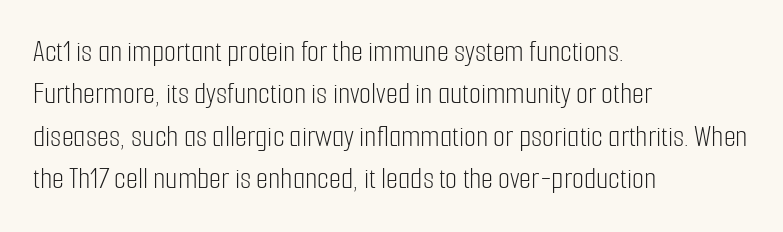
Honestly, there is no underline to notice here at all. Horizontal alignment here is leftward, the default for most running prose. These lines were composed using upright roman letters. This reads as an unemphasized weight, regular at the heaviest. The rendering uses natural spacing where letterforms have individual widths.
